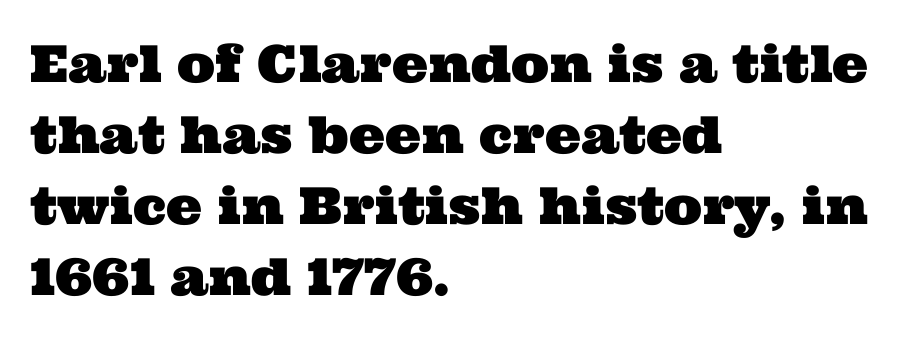
Q: Is the typeface a serif or a sans-serif typeface? A: Serif.
Q: Is the text underlined? A: No.
Q: How is the paragraph aligned? A: Left-aligned.
Q: Is the spacing between letters normal or unusually wide? A: Normal.
Q: Is the spacing between lines tight, normal or loose? A: Normal.
Q: Width (condensed, normal, or wide)? A: Wide.
Q: Stroke contrast? A: Medium.
Q: x-height? A: Medium.
Q: Monospaced? A: No.
